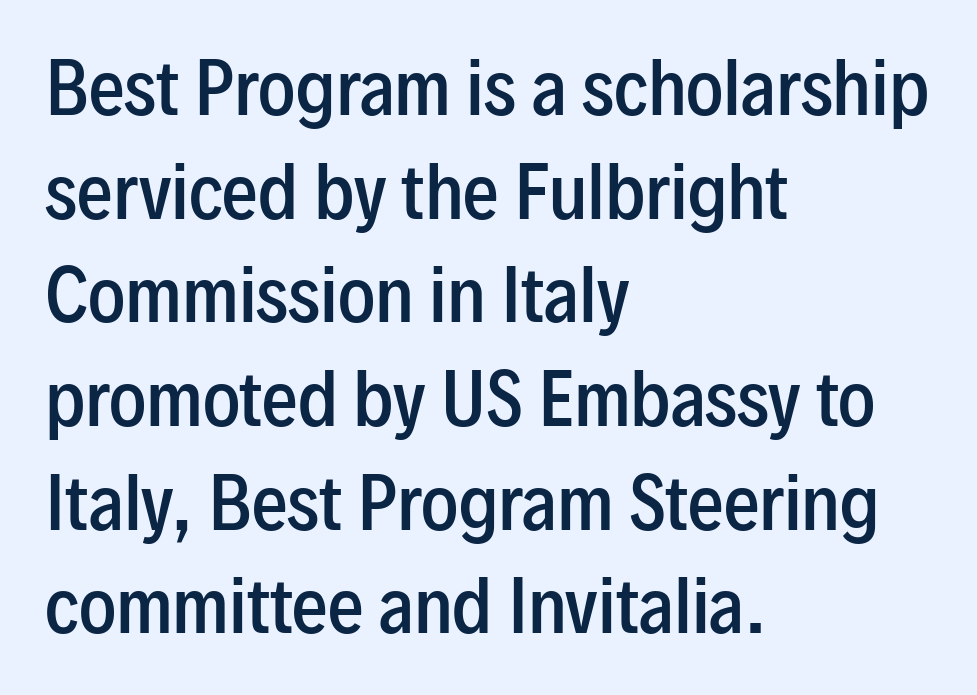
Q: Is the text bold? A: Semi-bold.
Q: Is the text italic (slanted)? A: No, it is upright.
Q: Is the typeface a serif or a sans-serif typeface? A: Sans-serif.
Q: Is the text underlined? A: No.
Q: How is the paragraph aligned? A: Left-aligned.
Q: Is the spacing between letters normal or unusually wide? A: Normal.
Q: Is the spacing between lines tight, normal or loose? A: Normal.
Q: Width (condensed, normal, or wide)? A: Condensed.
Q: Stroke contrast? A: Low.
Q: x-height? A: Medium.
Q: Monospaced? A: No.
